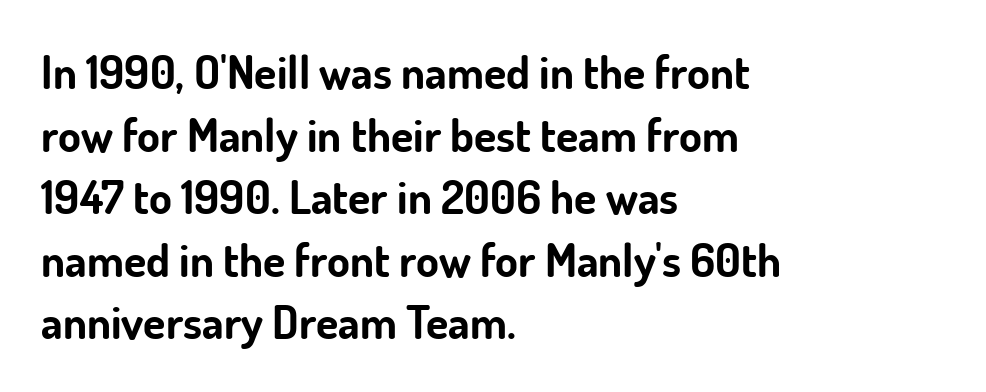
{"serif": "no", "italic": "no", "bold": "yes", "weight": "bold", "width": "normal", "stroke_contrast": "low", "x_height": "small", "monospaced": "no", "underline": "no", "align": "left", "line_spacing": "normal", "line_spacing_ratio": 1.36, "letter_spacing": "normal", "letter_spacing_em": 0.0, "glyph_px": 46}
